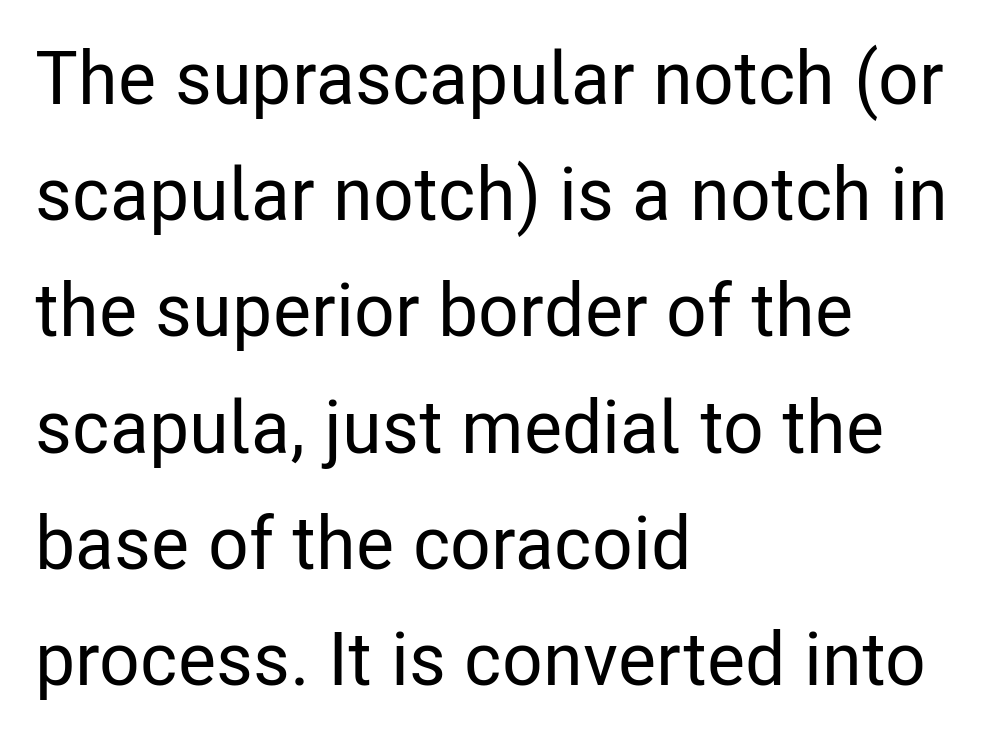
Q: Is the text italic (slanted)? A: No, it is upright.
Q: Is the typeface a serif or a sans-serif typeface? A: Sans-serif.
Q: Is the text underlined? A: No.
Q: How is the paragraph aligned? A: Left-aligned.
Q: Is the spacing between letters normal or unusually wide? A: Normal.
Q: Is the spacing between lines tight, normal or loose? A: Normal.
Q: Width (condensed, normal, or wide)? A: Condensed.
Q: Stroke contrast? A: Low.
Q: x-height? A: Medium.
Q: Monospaced? A: No.
